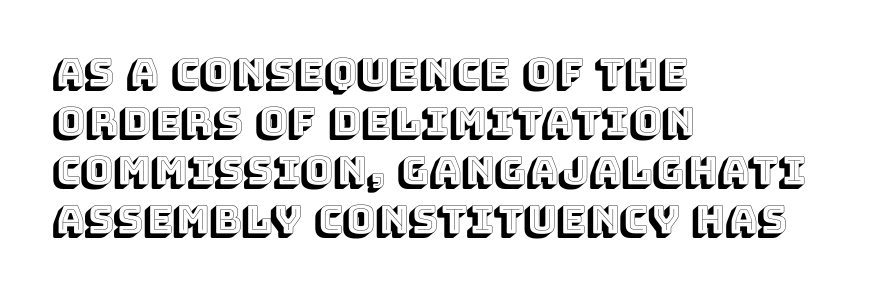
{"italic": "no", "width": "normal", "x_height": "large", "monospaced": "no", "underline": "no", "align": "left", "line_spacing": "normal", "line_spacing_ratio": 1.26, "letter_spacing": "normal", "letter_spacing_em": 0.0, "glyph_px": 39}
